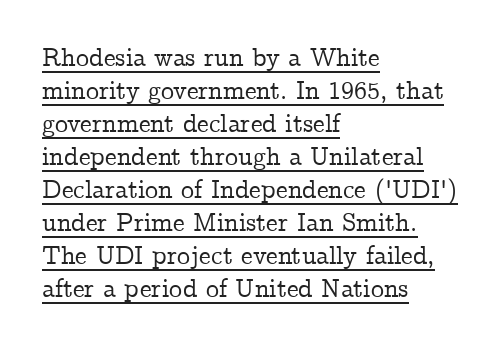
Underlined type. The rendering uses a moderate line-height, typical for paragraphs. A typesetter would call this zero additional tracking. No italicization has been applied; the sample stays upright. The passage is arranged the way most books set body copy — flush left.
